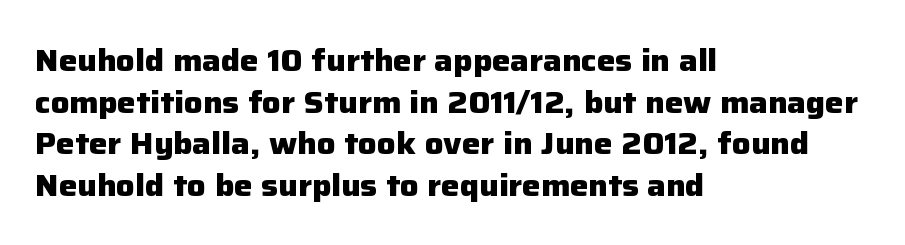
The face used here is a sans, in the tradition of grotesques and geometrics. Note the varied advance widths — an 'i' is clearly narrower than an 'm'. The tracking reads as untouched default to a designer's eye. Leading: standard. Typeset ragged right — the left edge is the straight one.
